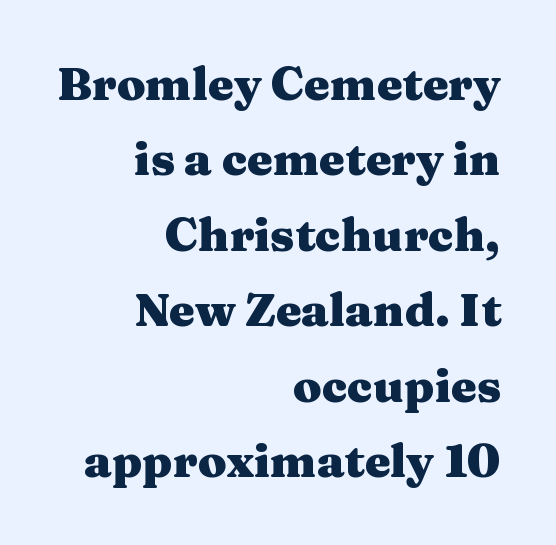
Q: Is the text bold? A: Yes.
Q: Is the text italic (slanted)? A: No, it is upright.
Q: Is the typeface a serif or a sans-serif typeface? A: Serif.
Q: Is the text underlined? A: No.
Q: How is the paragraph aligned? A: Right-aligned.
Q: Is the spacing between letters normal or unusually wide? A: Normal.
Q: Is the spacing between lines tight, normal or loose? A: Normal.
Q: Width (condensed, normal, or wide)? A: Wide.
Q: Stroke contrast? A: Medium.
Q: x-height? A: Medium.
Q: Monospaced? A: No.
